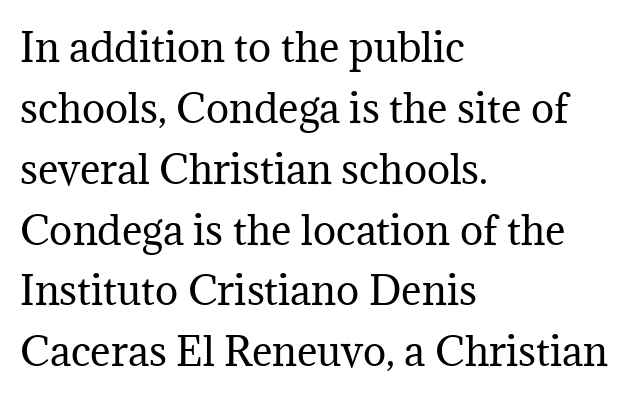
Ordinary non-slanted type is in use. These lines are set flush left with a ragged right edge. The passage shown is typed in a proportional face where columns would drift. In terms of letterform style, serifs are clearly present. Letters rest on an invisible, unmarked baseline.
